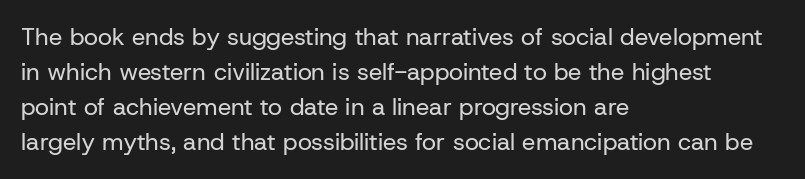
{"italic": "no", "bold": "no", "underline": "no", "align": "left", "line_spacing": "normal", "line_spacing_ratio": 1.46, "letter_spacing": "normal", "letter_spacing_em": 0.0, "glyph_px": 24}
